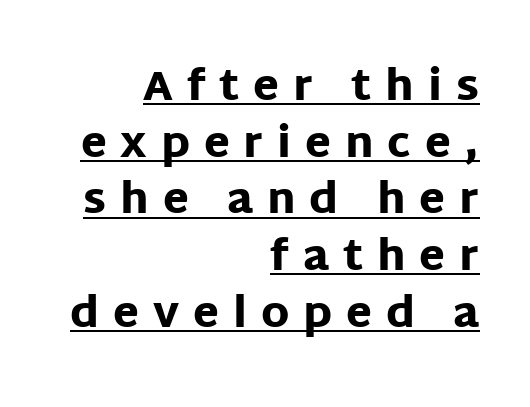
Q: Is the text bold? A: Yes.
Q: Is the text italic (slanted)? A: No, it is upright.
Q: Is the typeface a serif or a sans-serif typeface? A: Sans-serif.
Q: Is the text underlined? A: Yes.
Q: How is the paragraph aligned? A: Right-aligned.
Q: Is the spacing between letters normal or unusually wide? A: Unusually wide.
Q: Is the spacing between lines tight, normal or loose? A: Normal.
Q: Width (condensed, normal, or wide)? A: Normal.
Q: Stroke contrast? A: Low.
Q: x-height? A: Large.
Q: Monospaced? A: No.
